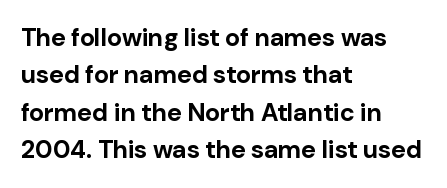
Q: Is the text bold? A: Yes.
Q: Is the text italic (slanted)? A: No, it is upright.
Q: Is the text underlined? A: No.
Q: How is the paragraph aligned? A: Left-aligned.
Q: Is the spacing between letters normal or unusually wide? A: Normal.
Q: Is the spacing between lines tight, normal or loose? A: Normal.
